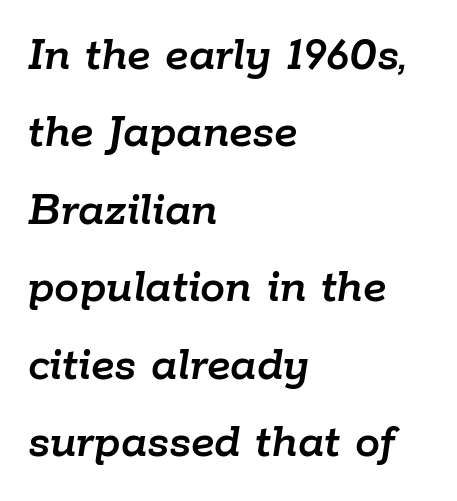
Q: Is the text italic (slanted)? A: Yes, it leans right by about 9 degrees.
Q: Is the text underlined? A: No.
Q: How is the paragraph aligned? A: Left-aligned.
Q: Is the spacing between letters normal or unusually wide? A: Normal.
Q: Is the spacing between lines tight, normal or loose? A: Normal.
Q: Width (condensed, normal, or wide)? A: Normal.
Q: Stroke contrast? A: Low.
Q: x-height? A: Medium.
Q: Monospaced? A: No.
